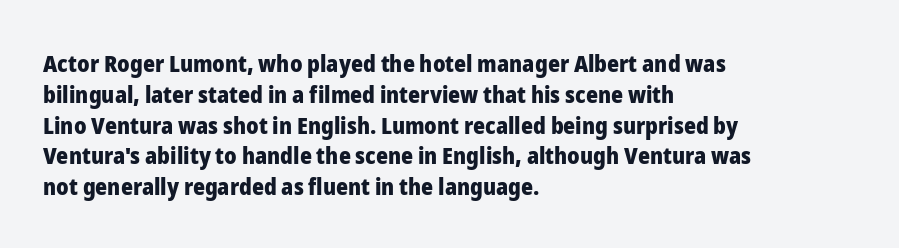
The image shows 23 px bold type, upright; set left-aligned, normal line spacing (1.34x), normal letter spacing, not underlined.
